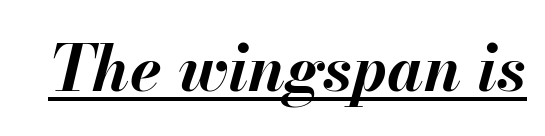
Q: Is the text bold? A: Yes.
Q: Is the text italic (slanted)? A: Yes, it leans right by about 13 degrees.
Q: Is the text underlined? A: Yes.
Q: Is the spacing between letters normal or unusually wide? A: Normal.
Q: Width (condensed, normal, or wide)? A: Normal.
Q: Stroke contrast? A: Medium.
Q: x-height? A: Small.
Q: Monospaced? A: No.
